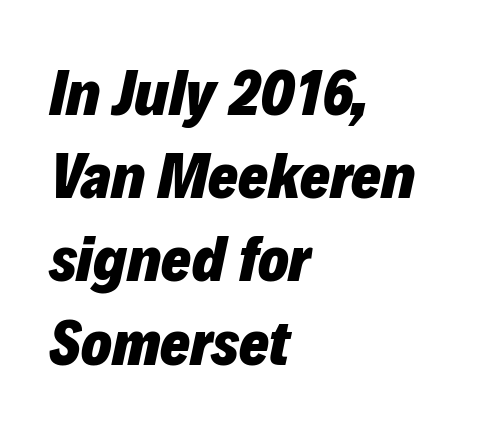
Caption: multi-line text, flush left, ragged right. The letters advance in unequal steps, a hallmark of proportional type. Only glyphs here, with clear space below each row. The face used here has a pronounced slope to its letters. Horizontal bands of white between lines are of average thickness. Standard letterfit; no display-style spreading of the glyphs.
